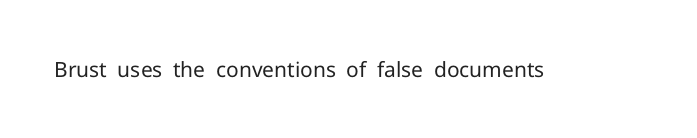
Q: Is the text bold? A: No.
Q: Is the text italic (slanted)? A: No, it is upright.
Q: Is the text underlined? A: No.
Q: Is the spacing between letters normal or unusually wide? A: Normal.
